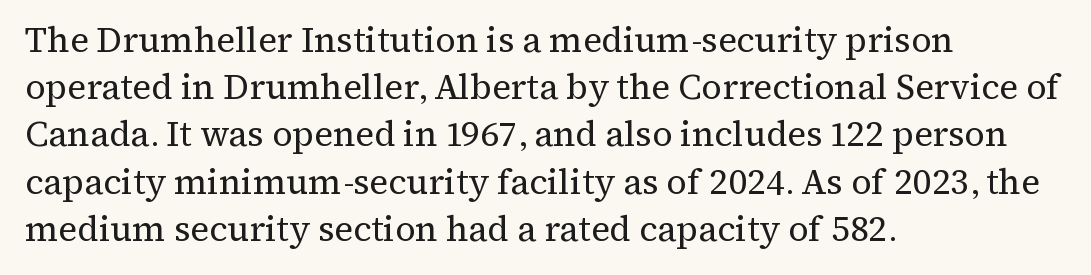
{"serif": "yes", "italic": "no", "bold": "no", "weight": "regular", "width": "normal", "stroke_contrast": "medium", "x_height": "medium", "monospaced": "no", "underline": "no", "align": "left", "line_spacing": "normal", "line_spacing_ratio": 1.35, "letter_spacing": "normal", "letter_spacing_em": 0.0, "glyph_px": 35}
